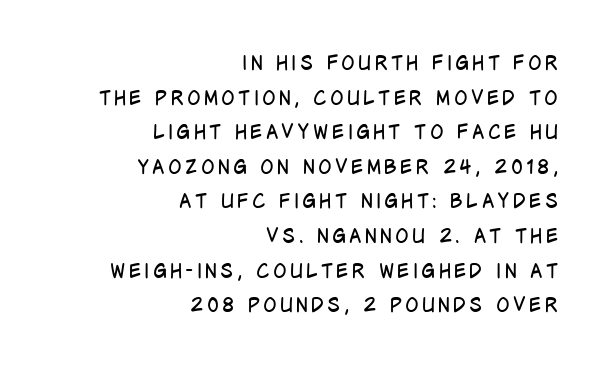
Weight: in the light-to-regular range. The font's upright variant was chosen for this text. Just letters on the line, the space beneath them empty. Is the block centered? No — it sits flush against the right margin.
